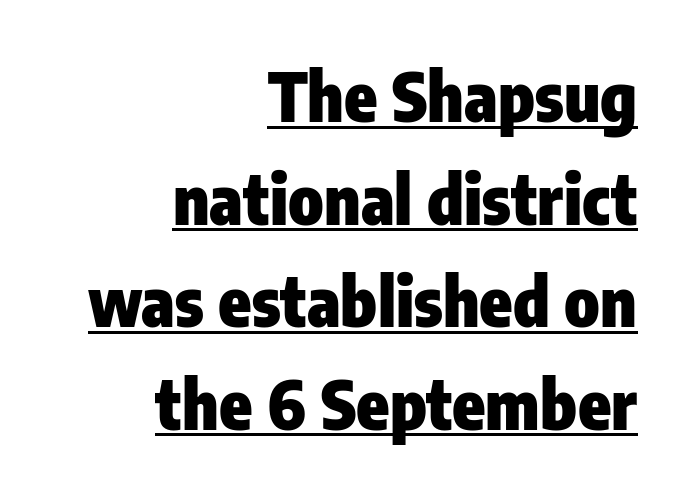
The image shows 67 px heavy, condensed sans-serif type, upright; set right-aligned, normal line spacing (1.53x), normal letter spacing, underlined; low stroke contrast and a medium x-height.
